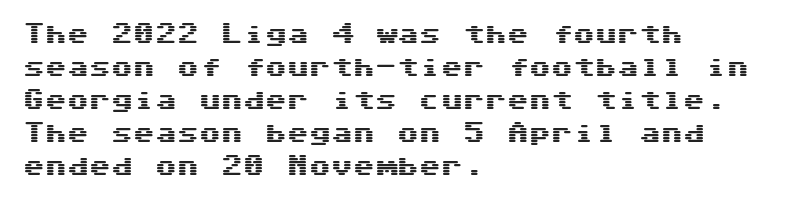
A clean baseline with only descenders dipping below it. Standard letterfit; no display-style spreading of the glyphs. Notice how descenders clear the ascenders below comfortably — that's standard leading. It's the straight-up-and-down kind of type. Does the copy run flush right? No — it runs flush left.
